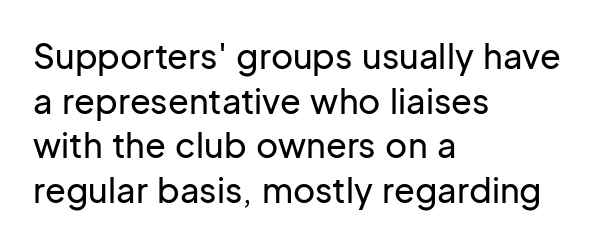
Q: Is the text italic (slanted)? A: No, it is upright.
Q: Is the typeface a serif or a sans-serif typeface? A: Sans-serif.
Q: Is the text underlined? A: No.
Q: How is the paragraph aligned? A: Left-aligned.
Q: Is the spacing between letters normal or unusually wide? A: Normal.
Q: Is the spacing between lines tight, normal or loose? A: Normal.
Q: Width (condensed, normal, or wide)? A: Normal.
Q: Stroke contrast? A: Low.
Q: x-height? A: Medium.
Q: Monospaced? A: No.
